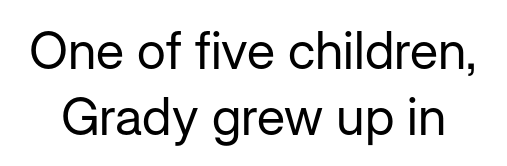
{"serif": "no", "italic": "no", "bold": "no", "weight": "regular", "width": "normal", "stroke_contrast": "low", "x_height": "medium", "monospaced": "no", "underline": "no", "line_spacing": "normal", "line_spacing_ratio": 1.26, "letter_spacing": "normal", "letter_spacing_em": 0.0, "glyph_px": 52}
